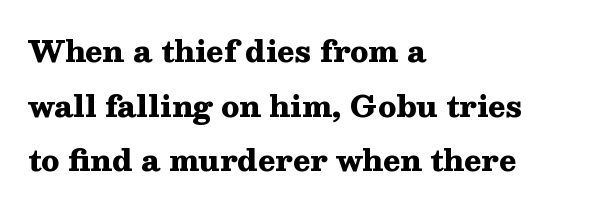
{"serif": "yes", "italic": "no", "bold": "yes", "weight": "heavy", "width": "wide", "stroke_contrast": "medium", "x_height": "medium", "monospaced": "no", "underline": "no", "align": "left", "line_spacing_ratio": 1.88, "letter_spacing": "normal", "letter_spacing_em": 0.0, "glyph_px": 29}
